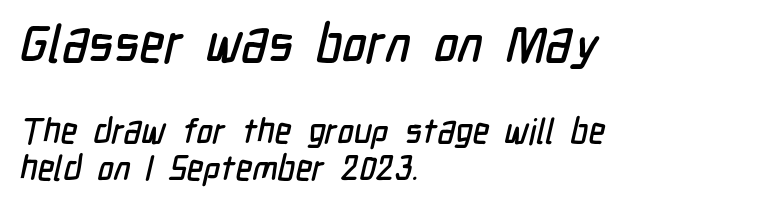
{"serif": "no", "width": "condensed", "stroke_contrast": "low", "x_height": "medium", "monospaced": "no", "underline": "no", "align": "left", "line_spacing": "tight", "line_spacing_ratio": 1.05, "letter_spacing": "normal", "letter_spacing_em": 0.0, "larger_block": "first", "size_ratio": 1.49, "glyph_px": 52}
